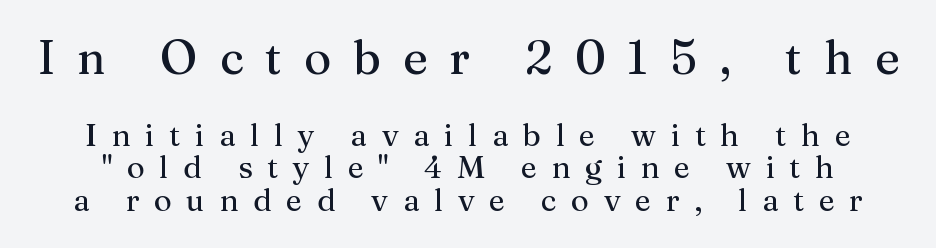
Q: Is the text bold? A: No.
Q: Is the text italic (slanted)? A: No, it is upright.
Q: Is the typeface a serif or a sans-serif typeface? A: Serif.
Q: Is the text underlined? A: No.
Q: Is the spacing between letters normal or unusually wide? A: Unusually wide.
Q: Is the spacing between lines tight, normal or loose? A: Tight.
Q: Which block of text is set in a larger size, the first (top) or the second (bottom)? A: The first (top) one.
Q: Width (condensed, normal, or wide)? A: Normal.
Q: Stroke contrast? A: Medium.
Q: x-height? A: Medium.
Q: Monospaced? A: No.
